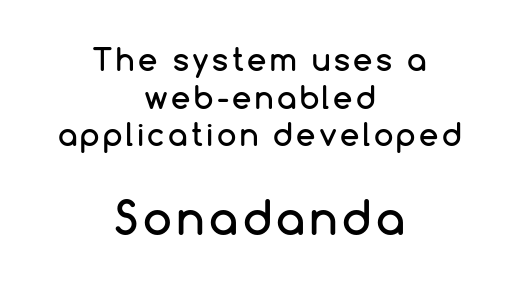
{"serif": "no", "italic": "no", "width": "normal", "stroke_contrast": "low", "x_height": "medium", "monospaced": "no", "underline": "no", "align": "center", "line_spacing_ratio": 1.21, "larger_block": "second", "size_ratio": 1.48, "glyph_px": 46}
